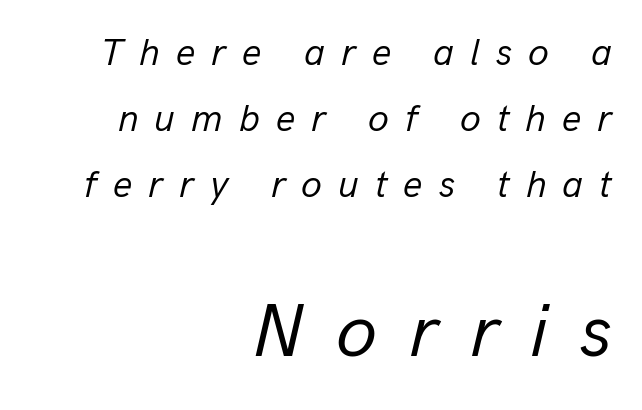
Is this a fixed-width face? No — the glyphs have proportional, varying widths. Unbolded letterforms with no extra heft. Words float on clear page, feet unadorned. The rendering applies a slant to the glyphs. Teacher's note: observe the even right margin — that is flush-right alignment. This layout puts the modest block above and the oversized block below.
